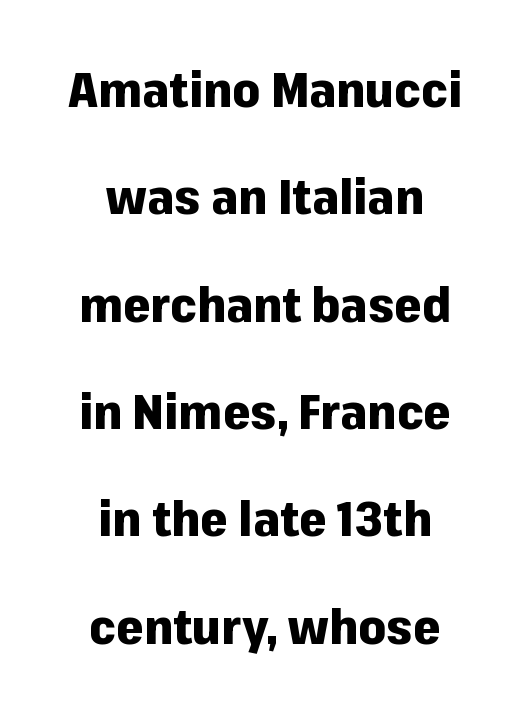
The image shows 49 px heavy sans-serif type, upright; set centered, loose line spacing (2.19x), normal letter spacing, not underlined; low stroke contrast and a medium x-height.
